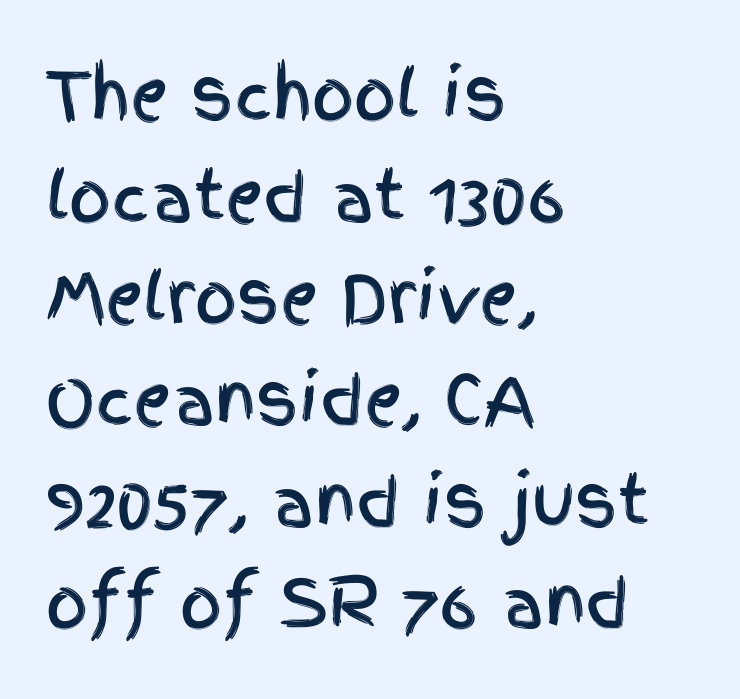
Q: Is the text italic (slanted)? A: No, it is upright.
Q: Is the typeface a serif or a sans-serif typeface? A: Sans-serif.
Q: Is the text underlined? A: No.
Q: How is the paragraph aligned? A: Left-aligned.
Q: Is the spacing between letters normal or unusually wide? A: Normal.
Q: Is the spacing between lines tight, normal or loose? A: Normal.
Q: Width (condensed, normal, or wide)? A: Condensed.
Q: x-height? A: Large.
Q: Monospaced? A: No.
